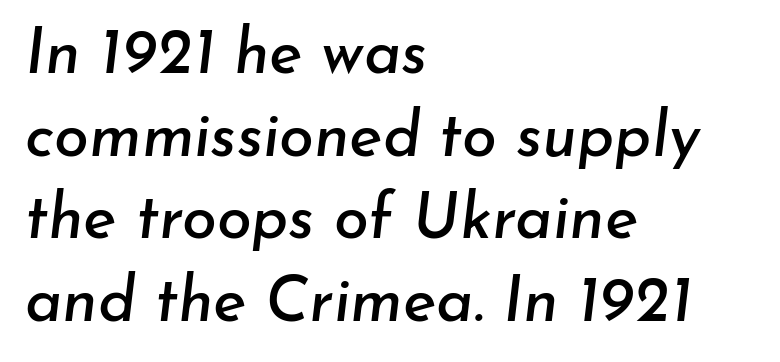
{"italic": "yes", "lean": "right", "slant_degrees": 7, "width": "normal", "stroke_contrast": "low", "x_height": "small", "monospaced": "no", "underline": "no", "align": "left", "line_spacing": "normal", "line_spacing_ratio": 1.31, "letter_spacing": "normal", "letter_spacing_em": 0.0, "glyph_px": 63}
